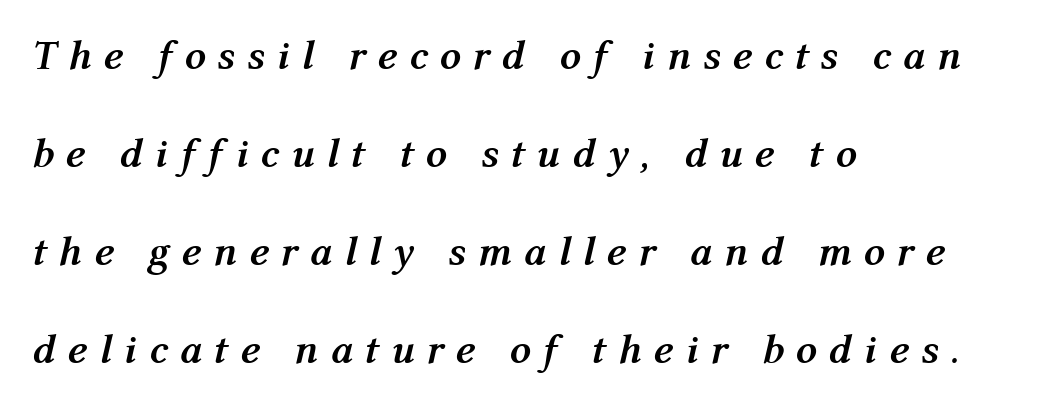
The image shows 42 px semibold type, italic (leaning right); set left-aligned, loose line spacing (2.33x), unusually wide letter spacing (+0.28 em), not underlined; medium stroke contrast and a medium x-height.
